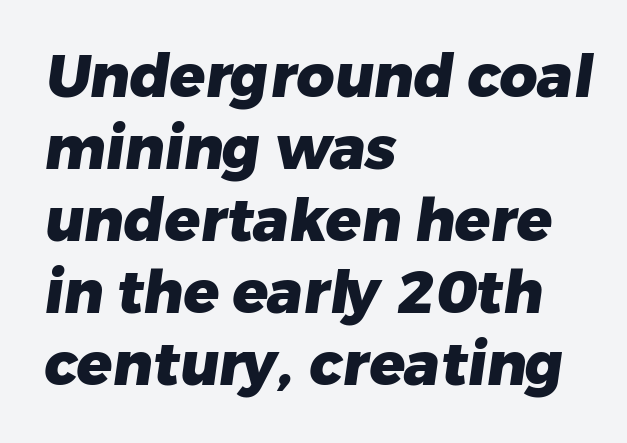
Q: Is the text bold? A: Yes.
Q: Is the typeface a serif or a sans-serif typeface? A: Sans-serif.
Q: Is the text underlined? A: No.
Q: How is the paragraph aligned? A: Left-aligned.
Q: Is the spacing between letters normal or unusually wide? A: Normal.
Q: Width (condensed, normal, or wide)? A: Normal.
Q: Stroke contrast? A: Low.
Q: x-height? A: Medium.
Q: Monospaced? A: No.
